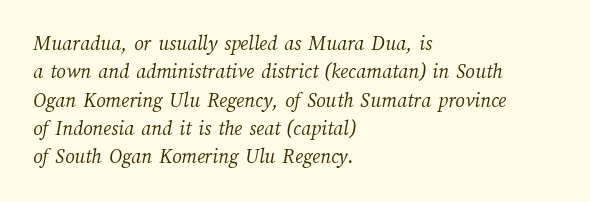
{"bold": "no", "underline": "no", "align": "left", "line_spacing": "normal", "line_spacing_ratio": 1.35, "letter_spacing": "normal", "letter_spacing_em": 0.0, "glyph_px": 21}
